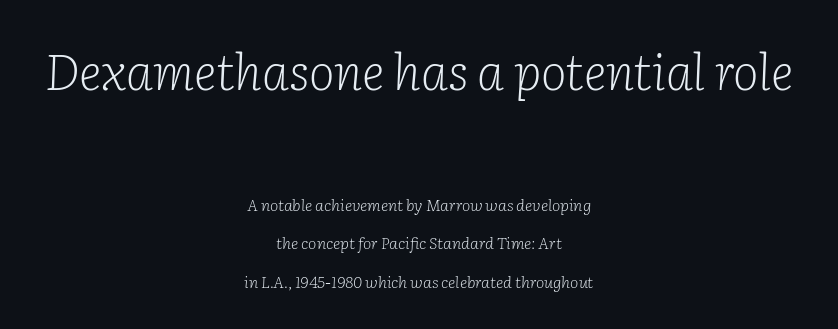
{"serif": "yes", "italic": "yes", "lean": "right", "slant_degrees": 2, "bold": "no", "weight": "light", "width": "normal", "stroke_contrast": "low", "x_height": "medium", "monospaced": "no", "underline": "no", "align": "center", "line_spacing": "loose", "line_spacing_ratio": 2.42, "letter_spacing": "normal", "letter_spacing_em": 0.0, "larger_block": "first", "size_ratio": 3.06, "glyph_px": 49}
